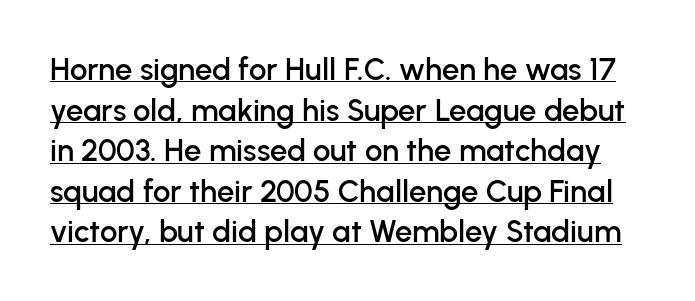
Standard letterfit; no display-style spreading of the glyphs. Ordinary non-slanted type is in use. What decoration does the sample have? An underline. How would I describe the line gaps? Plain and ordinary. Varying glyph widths throughout — classic text-font behaviour.
